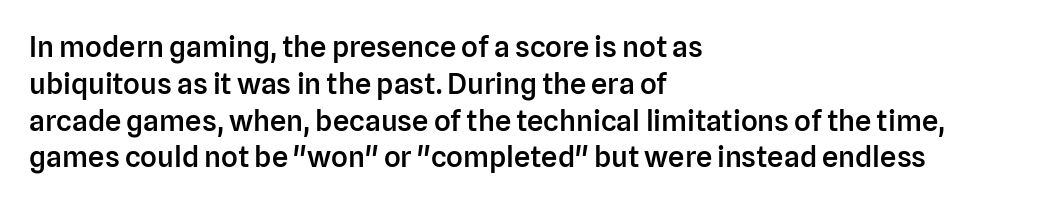
The glyphs are unaccompanied by any horizontal stroke below them. Short and long lines alike share a common starting point at left. Nothing sits at the stroke ends, so this counts as sans-serif. The letters sit at their default tracking, neither squeezed nor spread. The axis of the letterforms is exactly vertical.
